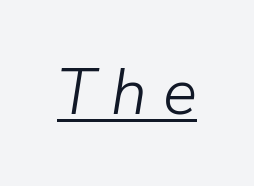
{"italic": "yes", "lean": "right", "slant_degrees": 9, "bold": "no", "weight": "light", "width": "normal", "stroke_contrast": "low", "x_height": "medium", "monospaced": "no", "underline": "yes", "letter_spacing": "wide", "letter_spacing_em": 0.25, "glyph_px": 64}
